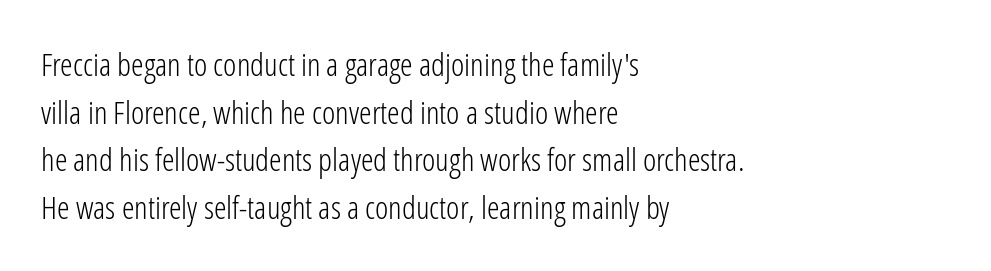
The rendering uses natural spacing where letterforms have individual widths. I'd call this a sans setting — the letters go barefoot. The lettering holds an erect, upright posture throughout. The typeface has the unassuming heft of standard copy or less.
